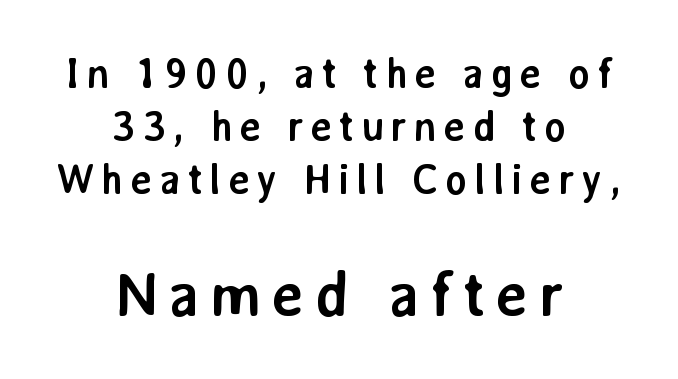
The image shows 63 px semibold sans-serif type, upright; set centered, normal line spacing (1.26x), not underlined; the second (bottom) block is 1.5x larger; low stroke contrast and a medium x-height.
